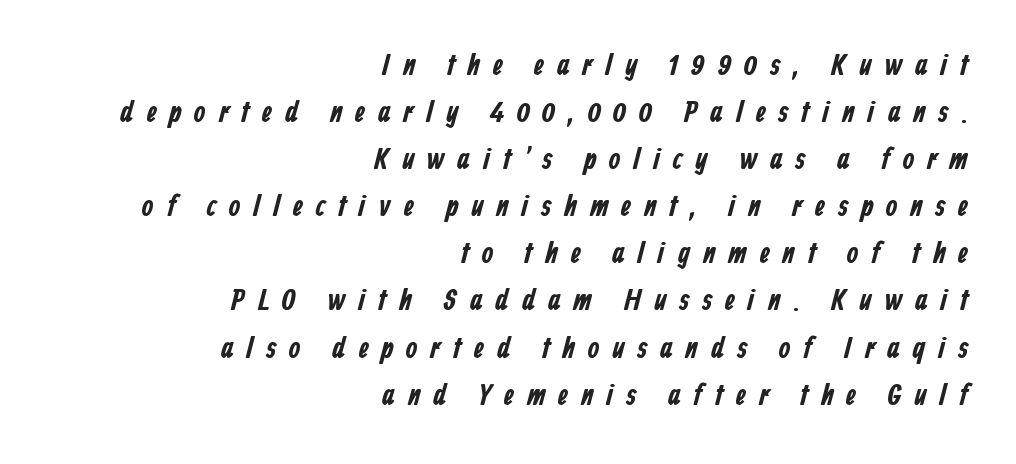
{"serif": "no", "bold": "yes", "weight": "bold", "width": "condensed", "stroke_contrast": "low", "x_height": "medium", "monospaced": "no", "underline": "no", "align": "right", "line_spacing": "normal", "line_spacing_ratio": 1.57, "letter_spacing": "wide", "letter_spacing_em": 0.43, "glyph_px": 30}
